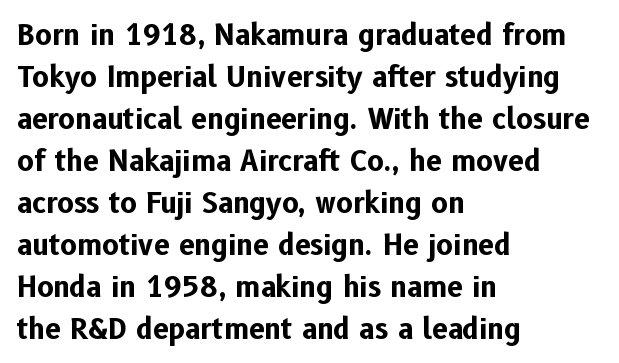
The baseline area is clear. In terms of letterspacing, this is plain default setting. Short and long lines alike share a common starting point at left. This block has exactly the height ordinary leading produces. Posture: vertical.
